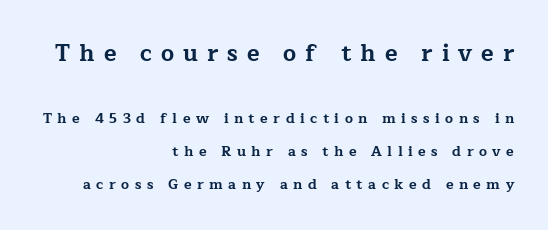
The image shows 23 px bold type, upright; set right-aligned, loose line spacing (2.34x), unusually wide letter spacing (+0.39 em), not underlined; the first (top) block is 1.64x larger.
